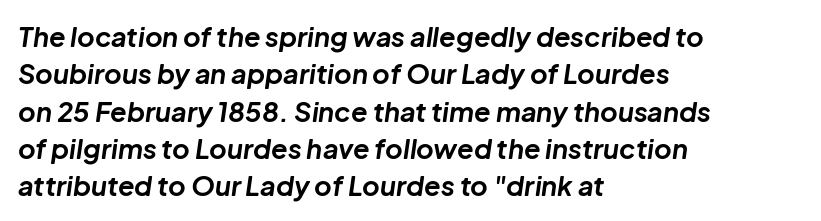
The image shows 27 px bold type, italic (leaning right); set left-aligned, normal line spacing (1.38x), normal letter spacing, not underlined.
